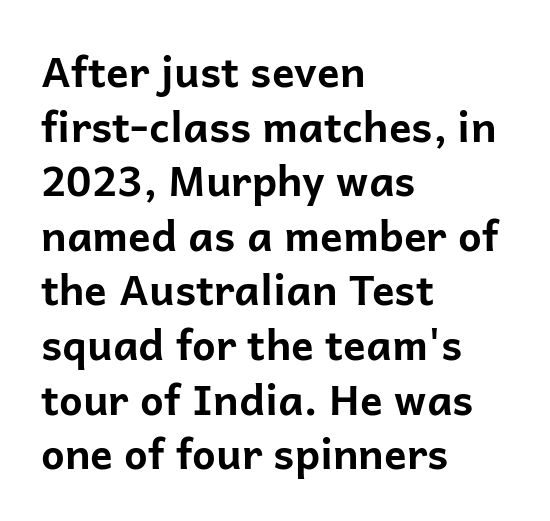
Q: Is the text bold? A: Yes.
Q: Is the text italic (slanted)? A: No, it is upright.
Q: Is the typeface a serif or a sans-serif typeface? A: Sans-serif.
Q: Is the text underlined? A: No.
Q: How is the paragraph aligned? A: Left-aligned.
Q: Is the spacing between letters normal or unusually wide? A: Normal.
Q: Is the spacing between lines tight, normal or loose? A: Normal.
Q: Width (condensed, normal, or wide)? A: Normal.
Q: Stroke contrast? A: Low.
Q: x-height? A: Medium.
Q: Monospaced? A: No.
